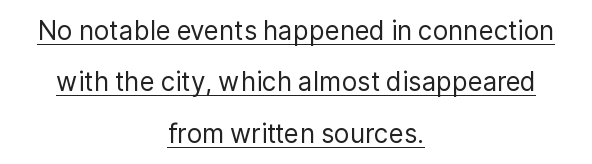
Q: Is the text bold? A: No.
Q: Is the text italic (slanted)? A: No, it is upright.
Q: Is the text underlined? A: Yes.
Q: How is the paragraph aligned? A: Centered.
Q: Is the spacing between letters normal or unusually wide? A: Normal.
Q: Is the spacing between lines tight, normal or loose? A: Loose.
